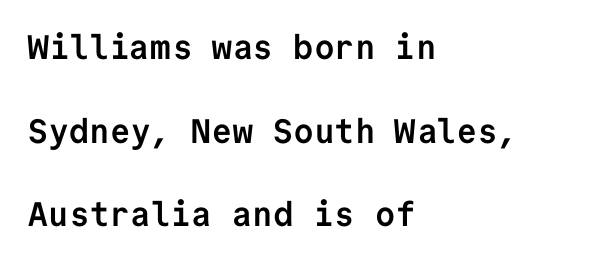
{"serif": "no", "italic": "no", "bold": "yes", "weight": "semibold", "width": "normal", "stroke_contrast": "low", "x_height": "medium", "monospaced": "yes", "underline": "no", "align": "left", "line_spacing": "loose", "line_spacing_ratio": 2.46, "letter_spacing": "normal", "letter_spacing_em": 0.0, "glyph_px": 34}
